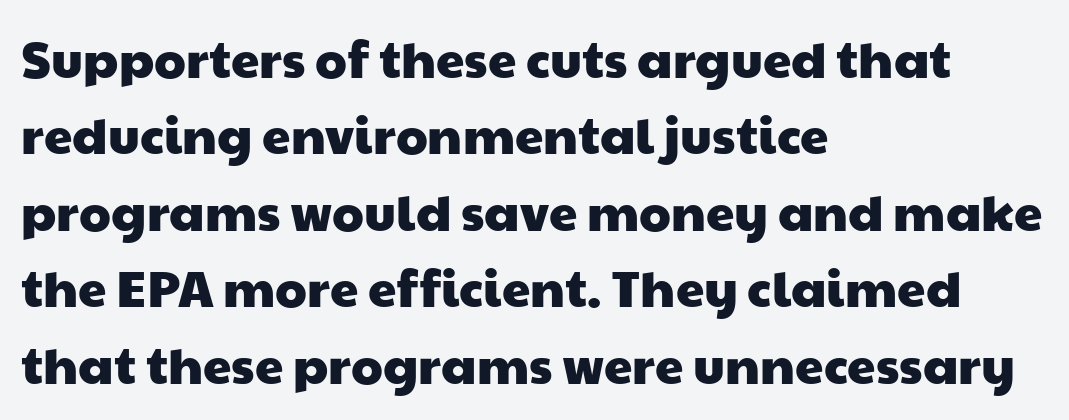
Q: Is the typeface a serif or a sans-serif typeface? A: Sans-serif.
Q: Is the text underlined? A: No.
Q: How is the paragraph aligned? A: Left-aligned.
Q: Is the spacing between letters normal or unusually wide? A: Normal.
Q: Is the spacing between lines tight, normal or loose? A: Normal.
Q: Width (condensed, normal, or wide)? A: Wide.
Q: Stroke contrast? A: Low.
Q: x-height? A: Medium.
Q: Monospaced? A: No.
